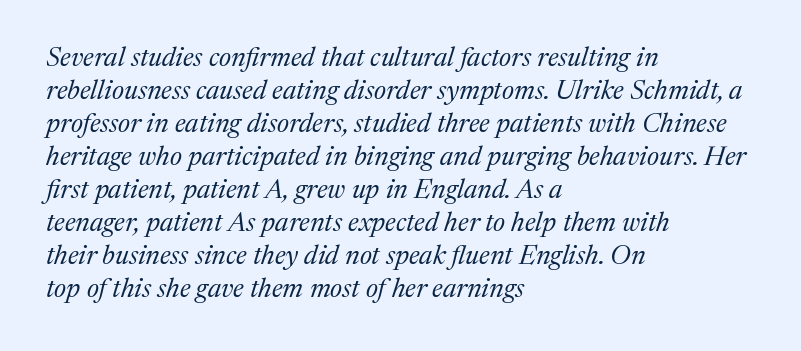
{"italic": "yes", "lean": "right", "slant_degrees": 17, "bold": "no", "underline": "no", "align": "left", "line_spacing_ratio": 1.22, "letter_spacing": "normal", "letter_spacing_em": 0.0, "glyph_px": 27}
